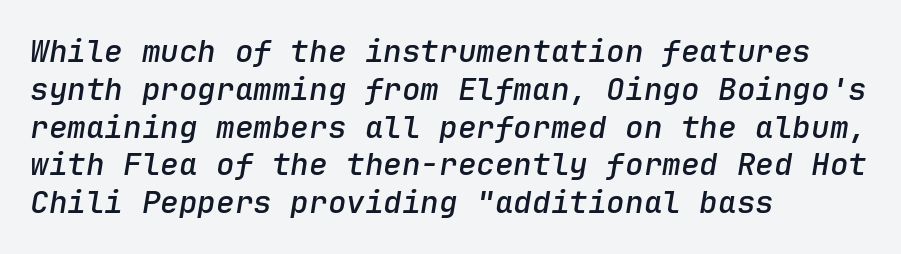
The image shows 31 px semibold type, italic (leaning right), monospaced; set left-aligned, line spacing 1.22x, normal letter spacing, not underlined; low stroke contrast and a medium x-height.
